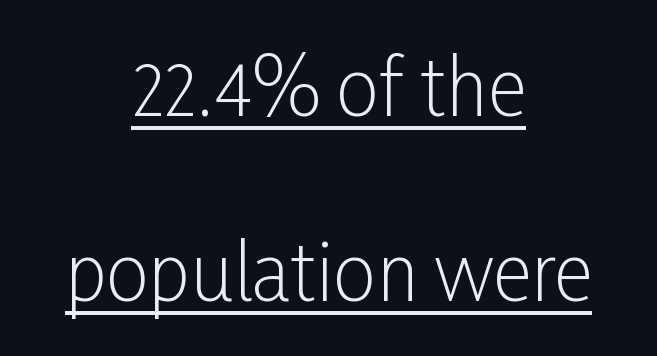
These lines were composed using upright roman letters. Unlike a traditional serif, this face leaves its strokes unadorned. Neither beginnings nor endings align; midpoints do. Decoration check: the copy is underlined. Spacing verdict: proportional, widths tailored to each character. No heavy texture on the line: the type isn't bold.
